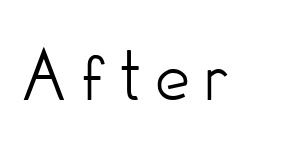
Q: Is the text bold? A: No.
Q: Is the text italic (slanted)? A: No, it is upright.
Q: Is the typeface a serif or a sans-serif typeface? A: Sans-serif.
Q: Is the text underlined? A: No.
Q: Is the spacing between letters normal or unusually wide? A: Unusually wide.
Q: Width (condensed, normal, or wide)? A: Condensed.
Q: Stroke contrast? A: Low.
Q: x-height? A: Small.
Q: Monospaced? A: No.
